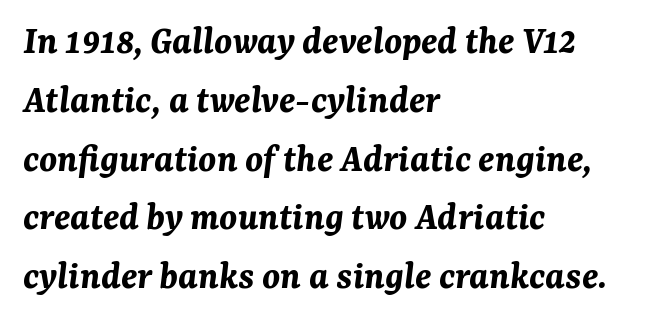
Observe the ordinary spacing: letters are neighbours, not strangers. Summary of weight: heavy, a full bold. Note the varied advance widths — an 'i' is clearly narrower than an 'm'. These lines stack with their left ends in a neat column.
